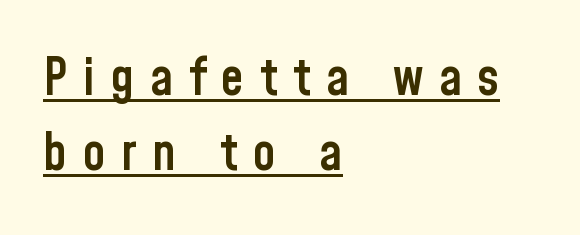
{"serif": "no", "italic": "no", "bold": "semi", "weight": "semibold", "width": "condensed", "stroke_contrast": "low", "x_height": "medium", "monospaced": "no", "underline": "yes", "align": "left", "line_spacing": "normal", "line_spacing_ratio": 1.45, "letter_spacing": "wide", "letter_spacing_em": 0.3, "glyph_px": 52}
